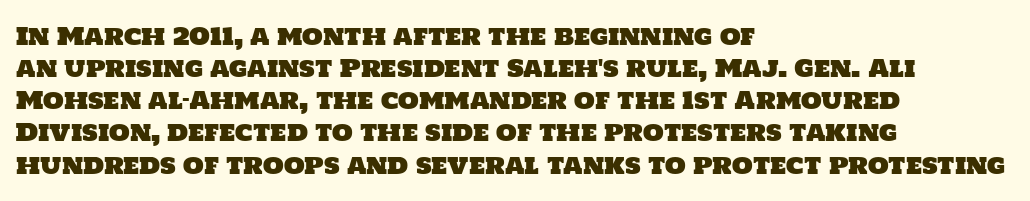
Q: Is the text underlined? A: No.
Q: How is the paragraph aligned? A: Left-aligned.
Q: Is the spacing between letters normal or unusually wide? A: Normal.
Q: Is the spacing between lines tight, normal or loose? A: Normal.
